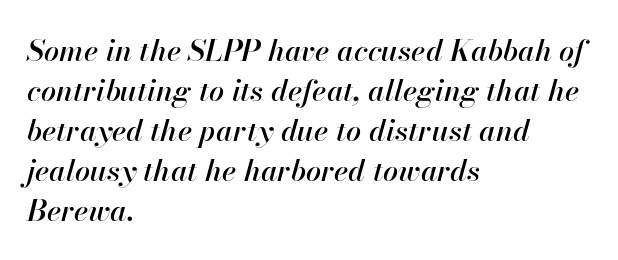
Any mark beneath the type? The region is blank. There is no visible air inserted between adjacent glyphs. Does the copy run flush right? No — it runs flush left. Notice how the stems are inclined rather than vertical — that's the hallmark of italics.
